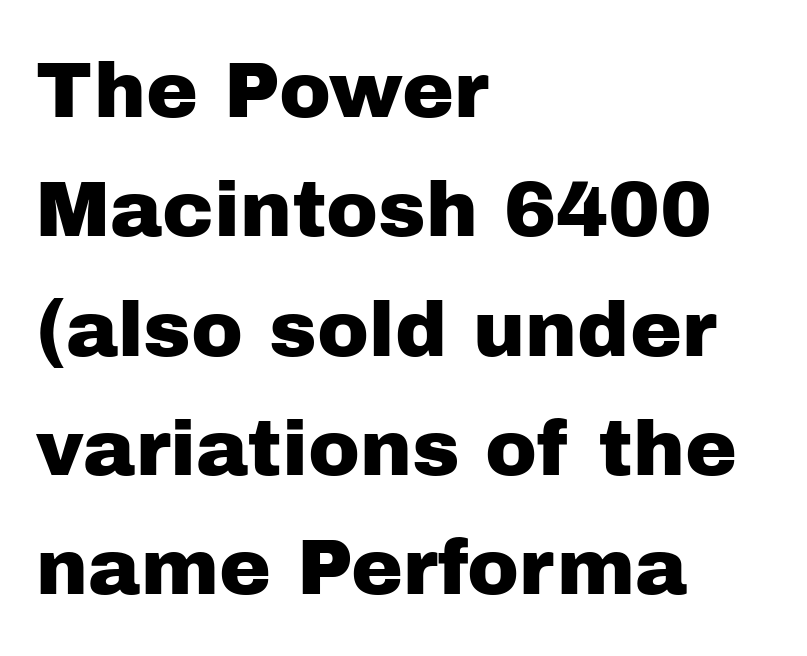
{"serif": "no", "italic": "no", "width": "normal", "stroke_contrast": "low", "x_height": "medium", "monospaced": "no", "underline": "no", "align": "left", "line_spacing": "normal", "line_spacing_ratio": 1.53, "letter_spacing": "normal", "letter_spacing_em": 0.0, "glyph_px": 78}
